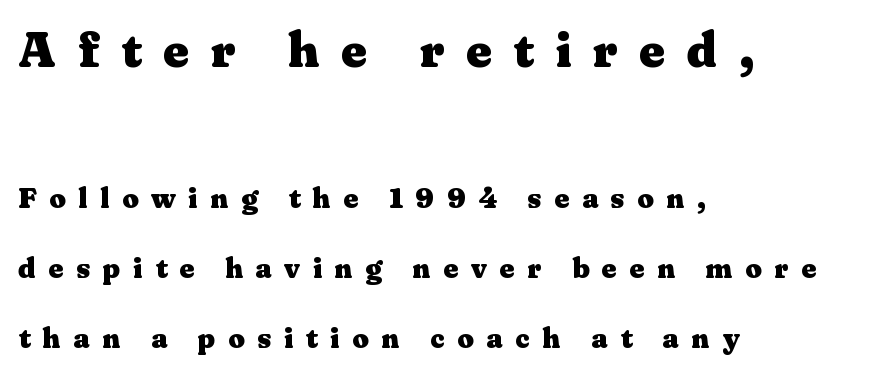
Q: Is the text bold? A: Yes.
Q: Is the text italic (slanted)? A: No, it is upright.
Q: Is the typeface a serif or a sans-serif typeface? A: Serif.
Q: Is the text underlined? A: No.
Q: How is the paragraph aligned? A: Left-aligned.
Q: Is the spacing between letters normal or unusually wide? A: Unusually wide.
Q: Is the spacing between lines tight, normal or loose? A: Loose.
Q: Which block of text is set in a larger size, the first (top) or the second (bottom)? A: The first (top) one.
Q: Width (condensed, normal, or wide)? A: Wide.
Q: Stroke contrast? A: Medium.
Q: x-height? A: Medium.
Q: Monospaced? A: No.
